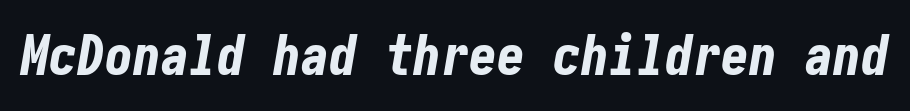
{"italic": "yes", "lean": "right", "slant_degrees": 10, "bold": "yes", "weight": "bold", "width": "condensed", "stroke_contrast": "low", "x_height": "medium", "underline": "no", "letter_spacing": "normal", "letter_spacing_em": 0.0, "glyph_px": 56}
